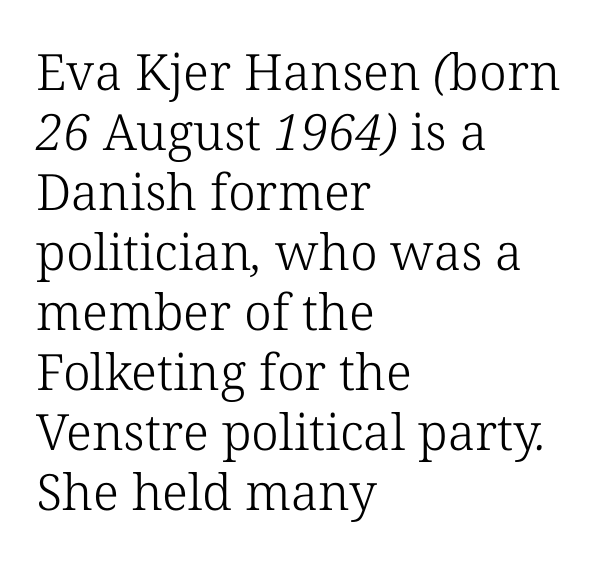
{"serif": "yes", "bold": "no", "weight": "light", "width": "normal", "stroke_contrast": "low", "x_height": "medium", "monospaced": "no", "underline": "no", "align": "left", "line_spacing_ratio": 1.2, "letter_spacing": "normal", "letter_spacing_em": 0.0, "glyph_px": 50}
